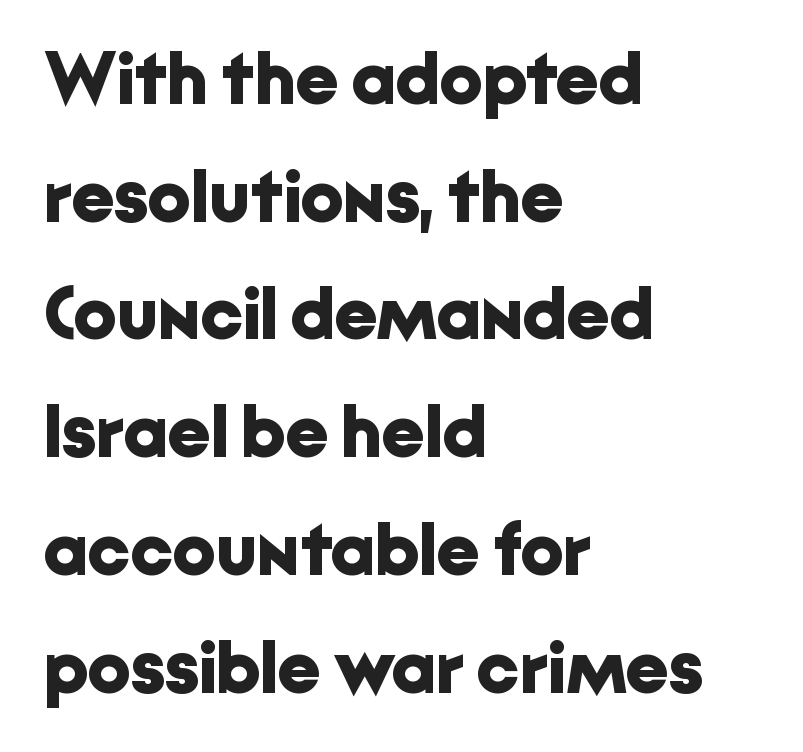
The image shows 75 px bold sans-serif type, upright; set left-aligned, normal line spacing (1.57x), normal letter spacing, not underlined; low stroke contrast and a medium x-height.
